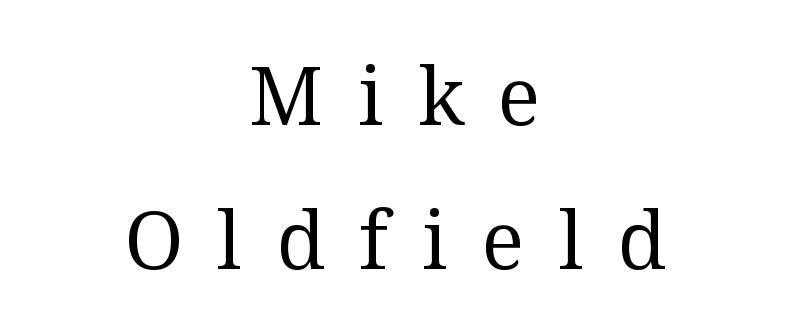
The image shows 80 px regular-weight serif type, upright; set centered, line spacing 1.8x, unusually wide letter spacing (+0.43 em), not underlined; medium stroke contrast and a medium x-height.
